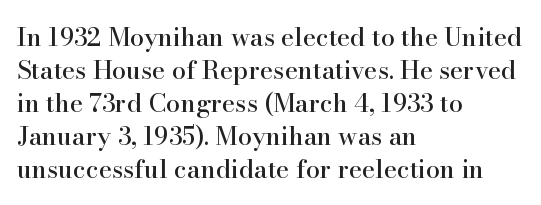
Q: Is the text italic (slanted)? A: No, it is upright.
Q: Is the text underlined? A: No.
Q: How is the paragraph aligned? A: Left-aligned.
Q: Is the spacing between letters normal or unusually wide? A: Normal.
Q: Is the spacing between lines tight, normal or loose? A: Normal.
